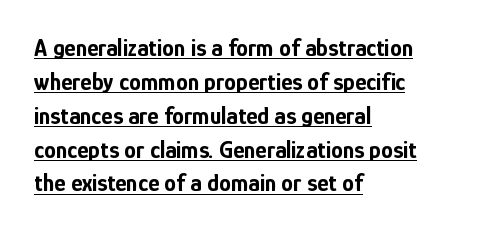
A roman cut, with each character standing at attention. These lines are set flush left with a ragged right edge. Check the space under the baseline: a stroke is drawn there. There is no visible air inserted between adjacent glyphs.
